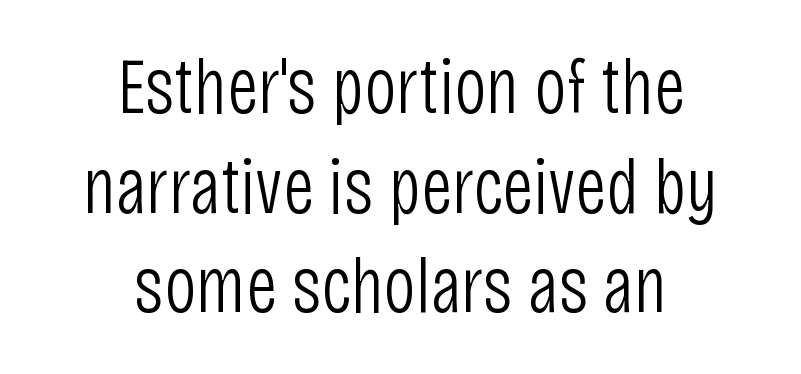
Every character sits straight up, as roman type does. The compositor balanced each line on the midline. Grotesque or geometric, the face here clearly has no serifs. Heaviness? Minimal to ordinary, like unemphasized prose. Honestly, the row spacing looks completely unremarkable. Letters rest on an invisible, unmarked baseline.
